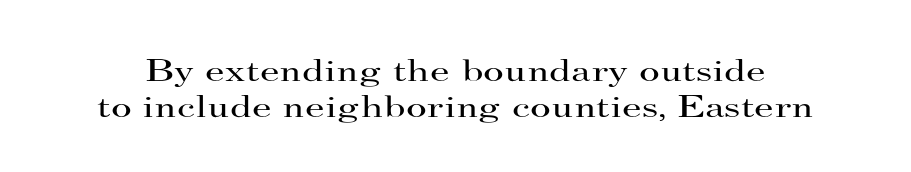
No extra ink here — the face is not bold. These lines keep a tight, regular rhythm from letter to letter. Serifs: yes, visible at the terminals of the letterforms. Italic: no, the glyphs are upright roman.
